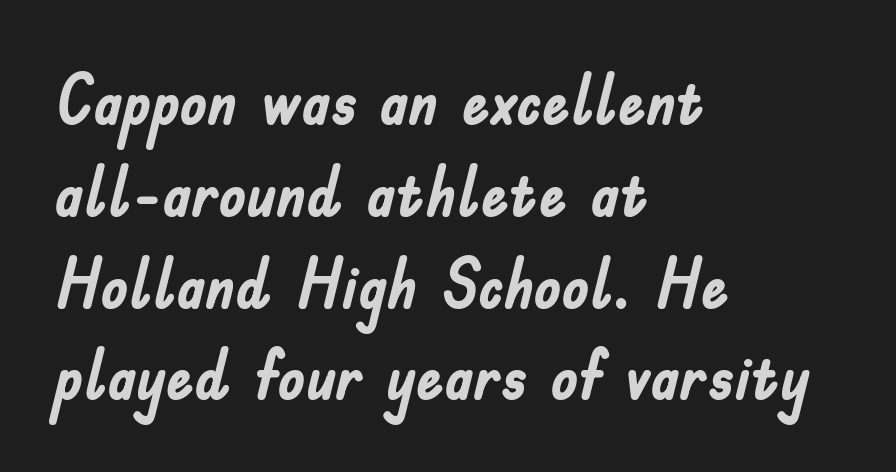
Q: Is the text bold? A: Yes.
Q: Is the text italic (slanted)? A: Yes.
Q: Is the typeface a serif or a sans-serif typeface? A: Sans-serif.
Q: Is the text underlined? A: No.
Q: How is the paragraph aligned? A: Left-aligned.
Q: Is the spacing between letters normal or unusually wide? A: Normal.
Q: Is the spacing between lines tight, normal or loose? A: Normal.
Q: Width (condensed, normal, or wide)? A: Condensed.
Q: Stroke contrast? A: Low.
Q: x-height? A: Small.
Q: Monospaced? A: No.
